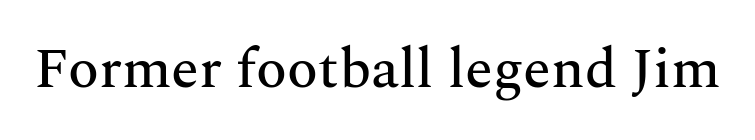
Q: Is the text italic (slanted)? A: No, it is upright.
Q: Is the typeface a serif or a sans-serif typeface? A: Serif.
Q: Is the text underlined? A: No.
Q: Is the spacing between letters normal or unusually wide? A: Normal.
Q: Width (condensed, normal, or wide)? A: Normal.
Q: Stroke contrast? A: Medium.
Q: x-height? A: Medium.
Q: Monospaced? A: No.
